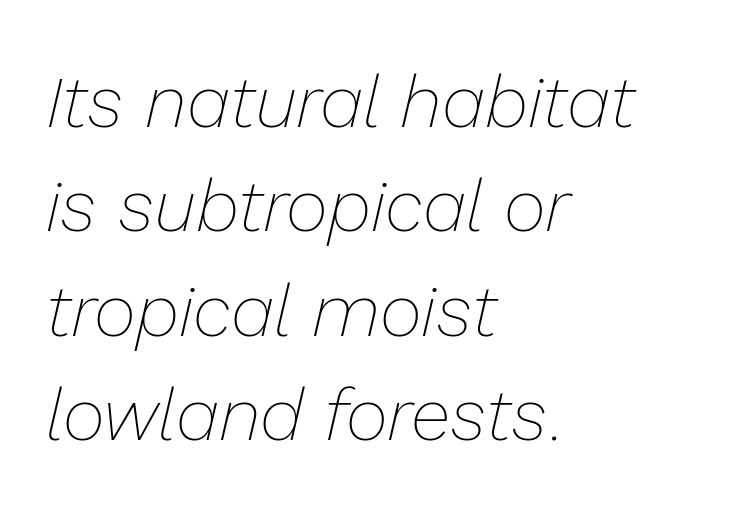
{"italic": "yes", "lean": "right", "slant_degrees": 13, "bold": "no", "weight": "thin", "width": "normal", "stroke_contrast": "low", "x_height": "medium", "monospaced": "no", "underline": "no", "align": "left", "line_spacing": "normal", "line_spacing_ratio": 1.43, "letter_spacing": "normal", "letter_spacing_em": 0.0, "glyph_px": 73}
